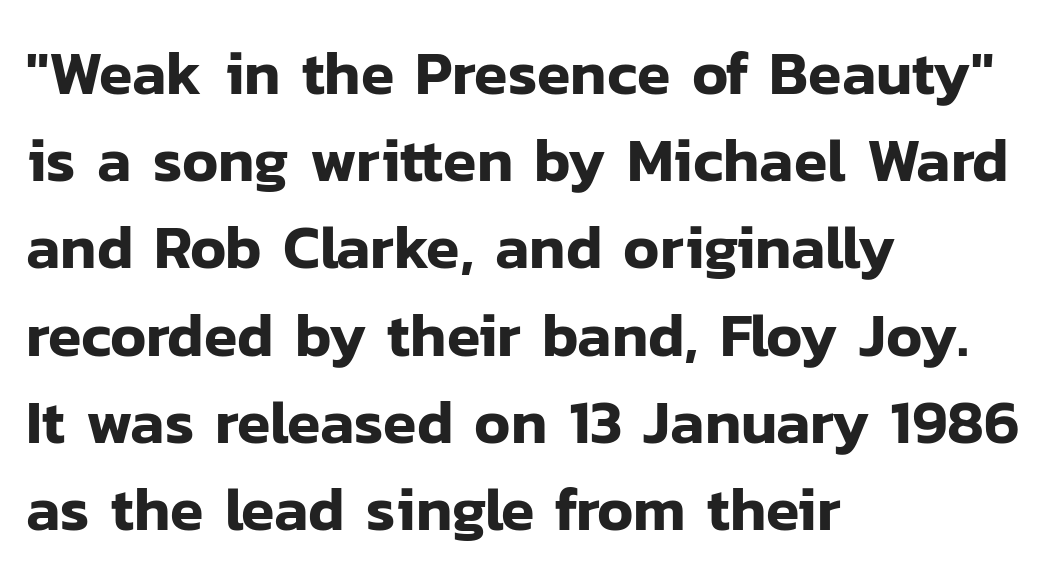
The image shows 61 px sans-serif type, upright; set left-aligned, normal line spacing (1.43x), normal letter spacing, not underlined; low stroke contrast and a medium x-height.
